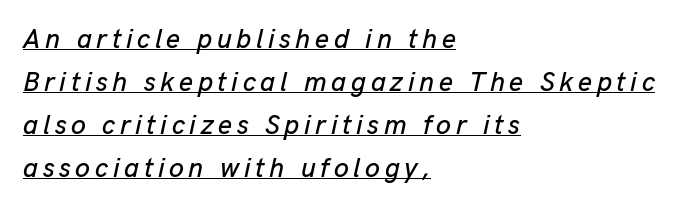
Every character sits at an angle, as italics do. Leading: standard. The typesetter has applied underlining to the passage shown. The text block is weighted toward the left margin, trailing off unevenly rightward.
